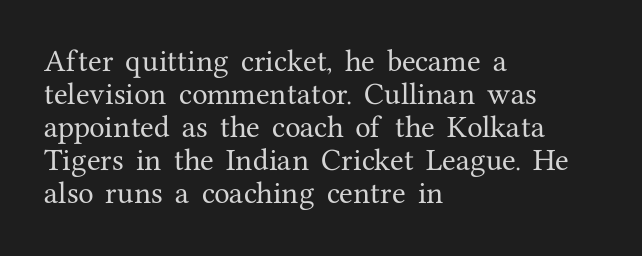
Every row of glyphs begins at an identical x-position on the left. Words appear dense and cohesive because spacing is normal. Unlike italic type, these characters show no tilt at all. Vertical spacing — default. Check under the words: just untouched page.
